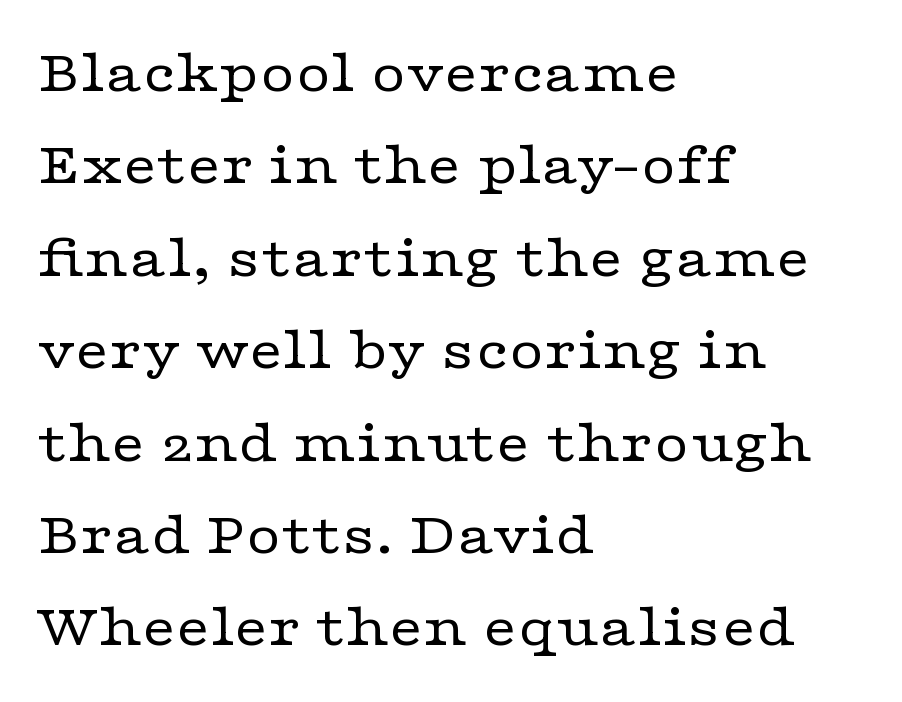
Q: Is the text bold? A: No.
Q: Is the text italic (slanted)? A: No, it is upright.
Q: Is the typeface a serif or a sans-serif typeface? A: Serif.
Q: Is the text underlined? A: No.
Q: How is the paragraph aligned? A: Left-aligned.
Q: Is the spacing between letters normal or unusually wide? A: Normal.
Q: Is the spacing between lines tight, normal or loose? A: Normal.
Q: Width (condensed, normal, or wide)? A: Wide.
Q: Stroke contrast? A: Low.
Q: x-height? A: Medium.
Q: Monospaced? A: No.
